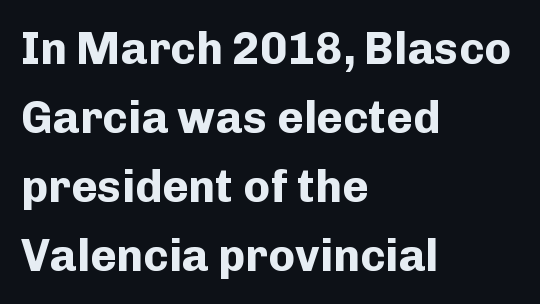
{"serif": "no", "italic": "no", "bold": "yes", "weight": "bold", "width": "normal", "stroke_contrast": "low", "x_height": "medium", "monospaced": "no", "underline": "no", "align": "left", "line_spacing": "normal", "line_spacing_ratio": 1.53, "letter_spacing": "normal", "letter_spacing_em": 0.0, "glyph_px": 45}
